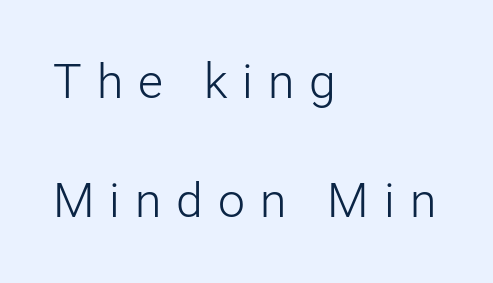
{"serif": "no", "italic": "no", "bold": "no", "weight": "light", "width": "normal", "stroke_contrast": "low", "x_height": "medium", "monospaced": "no", "underline": "no", "align": "left", "line_spacing": "loose", "line_spacing_ratio": 2.48, "letter_spacing": "wide", "letter_spacing_em": 0.31, "glyph_px": 48}
